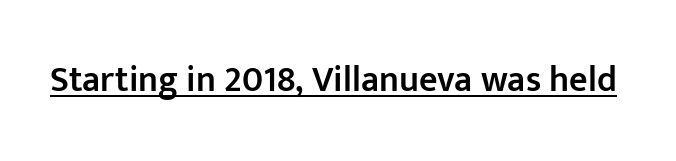
The image shows 36 px semibold sans-serif type, upright; set normal letter spacing, underlined; low stroke contrast and a medium x-height.
